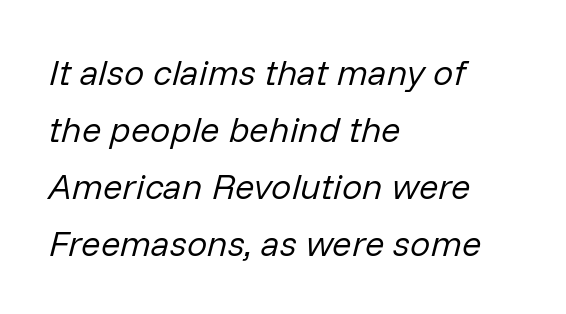
The image shows 36 px regular-weight type, italic (leaning right); set left-aligned, normal line spacing (1.58x), normal letter spacing, not underlined; low stroke contrast and a medium x-height.
